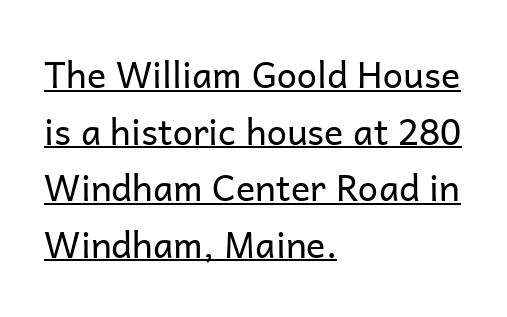
You could not count columns in this text — the font is proportionally spaced. Heft: none added — not bold. The typesetter has applied underlining to the passage shown. This rendering employs a face without finishing strokes, i.e., a sans-serif. Do the letters lean? They stand straight.
